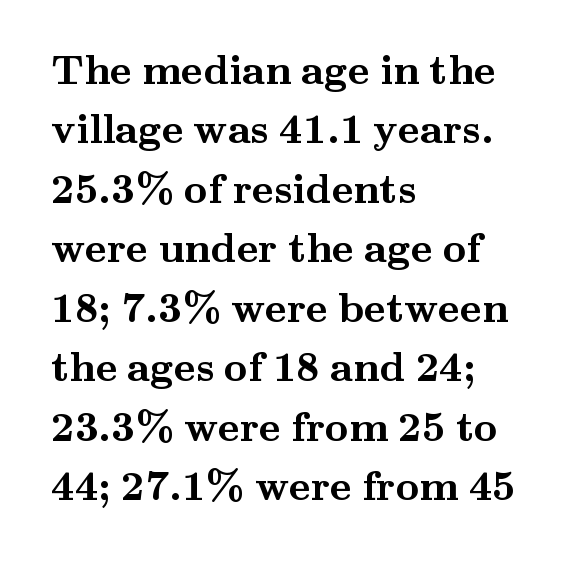
{"serif": "yes", "italic": "no", "bold": "yes", "weight": "semibold", "width": "wide", "stroke_contrast": "medium", "x_height": "small", "monospaced": "no", "underline": "no", "align": "left", "line_spacing": "normal", "line_spacing_ratio": 1.45, "letter_spacing": "normal", "letter_spacing_em": 0.0, "glyph_px": 41}
